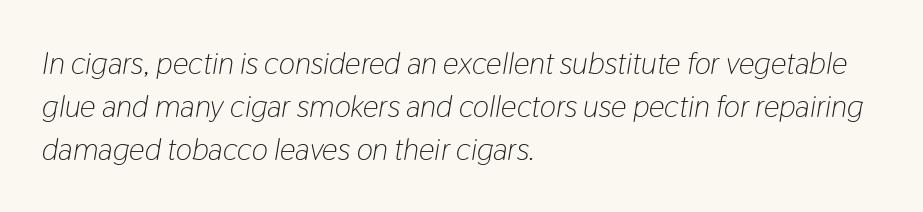
Lines of text with bare space underneath. Left-aligned paragraph, ragged on the right. Summary of weight: not heavy and not bold. Between one letter and the next there's only the usual sliver of space. In terms of leading, this rendering sits right in the middle. Note the varied advance widths — an 'i' is clearly narrower than an 'm'.
